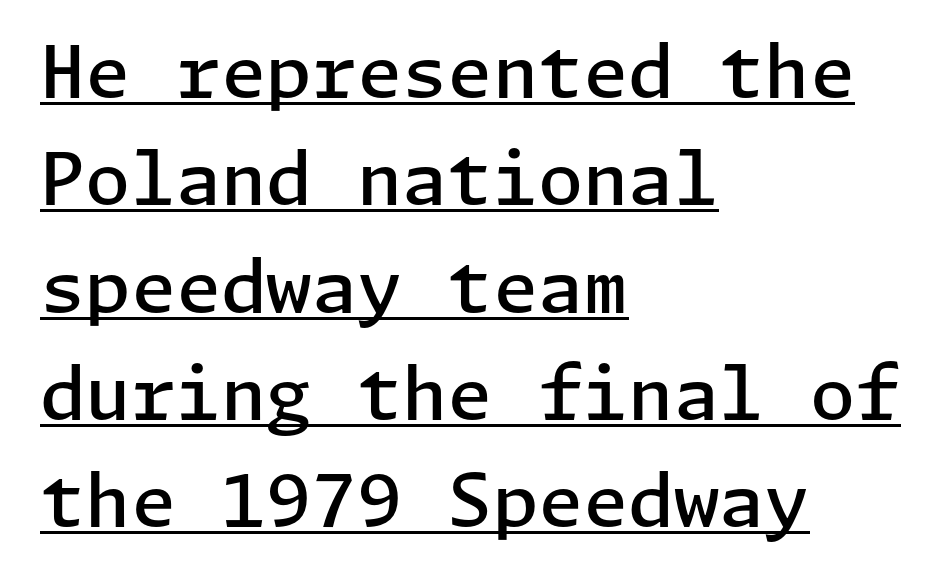
{"serif": "no", "italic": "no", "bold": "semi", "weight": "semibold", "width": "normal", "stroke_contrast": "low", "x_height": "medium", "underline": "yes", "align": "left", "line_spacing": "normal", "line_spacing_ratio": 1.47, "letter_spacing": "normal", "letter_spacing_em": 0.0, "glyph_px": 73}
